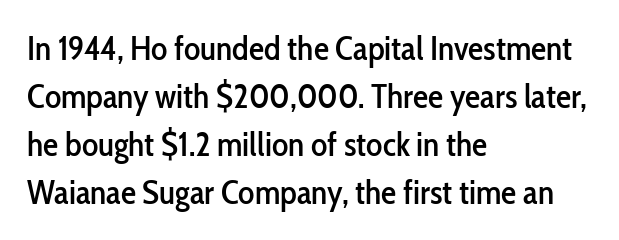
The image shows 34 px condensed sans-serif type, upright; set left-aligned, normal line spacing (1.41x), normal letter spacing, not underlined; low stroke contrast and a medium x-height.
